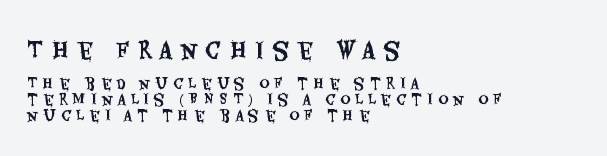
{"italic": "no", "underline": "no", "align": "left", "line_spacing": "tight", "line_spacing_ratio": 1.13, "letter_spacing": "wide", "letter_spacing_em": 0.37, "larger_block": "first", "size_ratio": 1.57, "glyph_px": 22}
